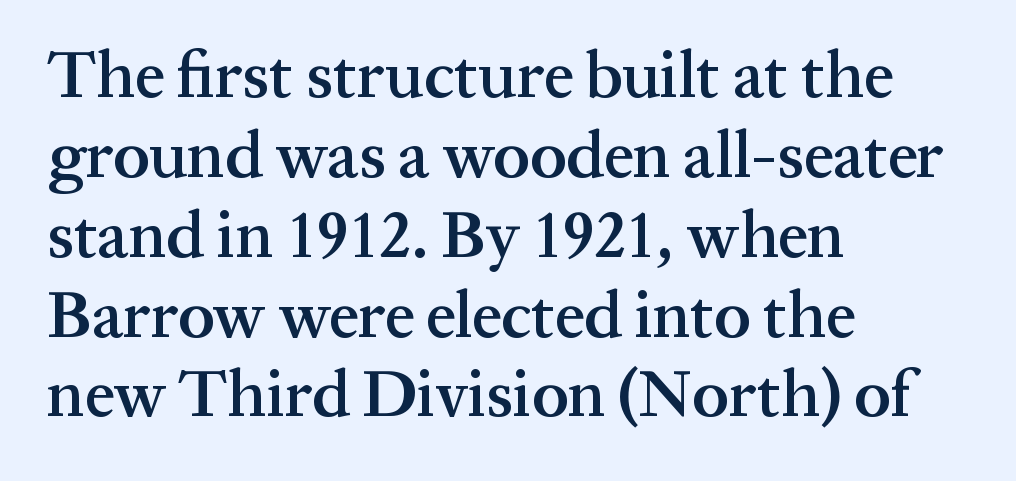
The image shows 66 px semibold serif type, upright; set left-aligned, line spacing 1.21x, normal letter spacing, not underlined; medium stroke contrast and a medium x-height.
